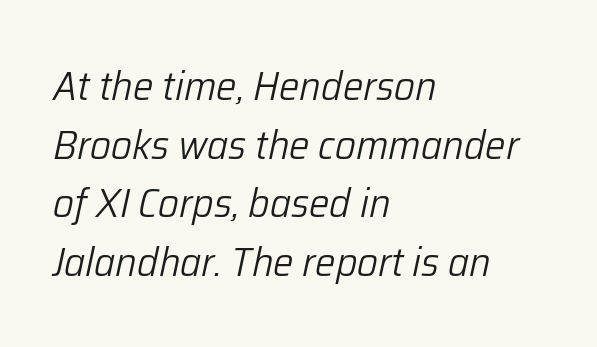
{"italic": "yes", "lean": "right", "slant_degrees": 12, "bold": "no", "weight": "light", "width": "normal", "stroke_contrast": "low", "x_height": "medium", "monospaced": "no", "underline": "no", "align": "left", "line_spacing": "normal", "line_spacing_ratio": 1.43, "letter_spacing": "normal", "letter_spacing_em": 0.0, "glyph_px": 41}
